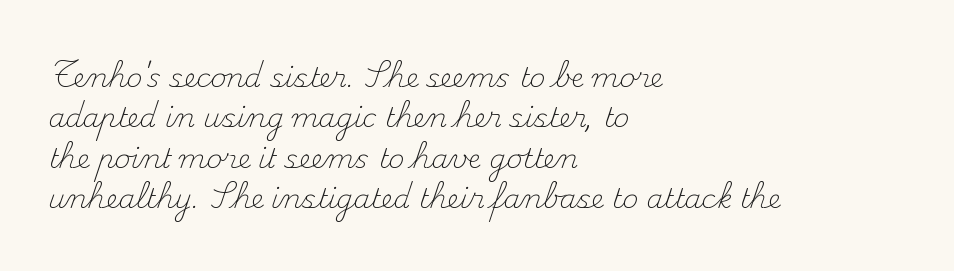
{"bold": "no", "underline": "no", "align": "left", "line_spacing": "normal", "line_spacing_ratio": 1.5, "letter_spacing": "normal", "letter_spacing_em": 0.0, "glyph_px": 27}
